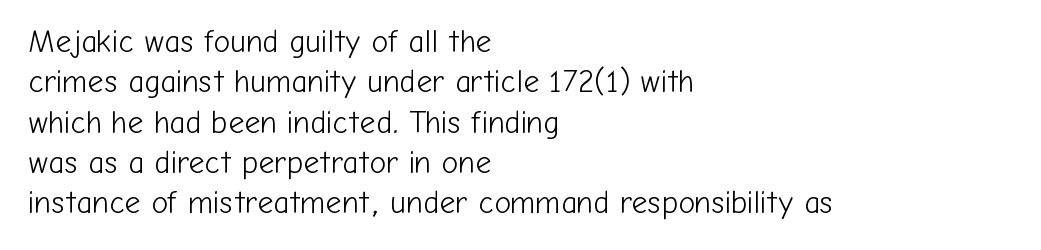
{"serif": "no", "italic": "no", "bold": "no", "weight": "light", "width": "normal", "stroke_contrast": "low", "x_height": "medium", "monospaced": "no", "underline": "no", "align": "left", "line_spacing": "normal", "line_spacing_ratio": 1.3, "letter_spacing": "normal", "letter_spacing_em": 0.0, "glyph_px": 31}
